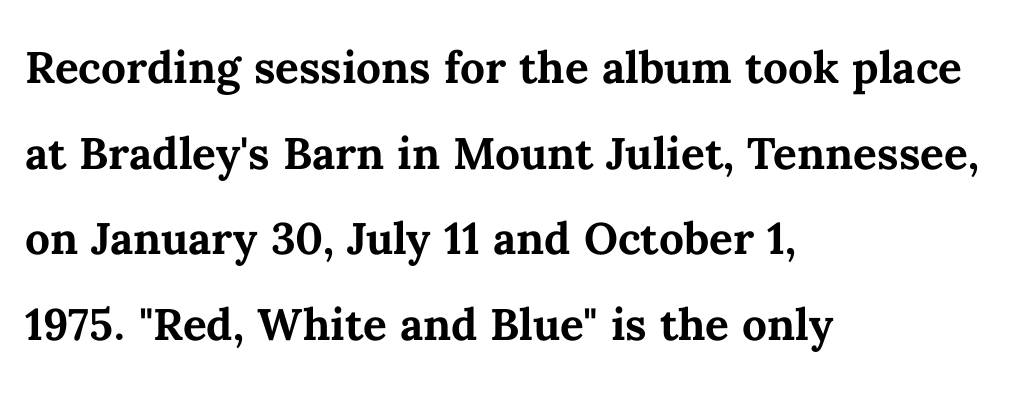
{"italic": "no", "bold": "yes", "weight": "semibold", "width": "normal", "stroke_contrast": "medium", "x_height": "medium", "monospaced": "no", "underline": "no", "align": "left", "line_spacing": "normal", "line_spacing_ratio": 1.45, "letter_spacing": "normal", "letter_spacing_em": 0.0, "glyph_px": 59}
